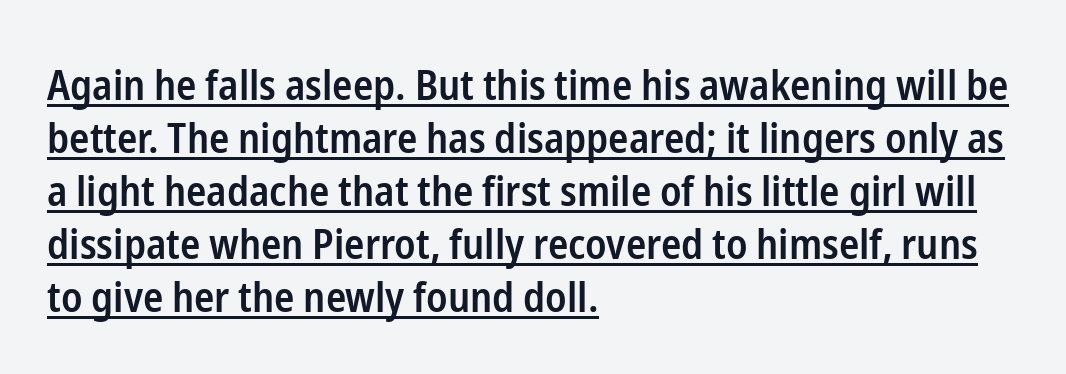
Q: Is the text bold? A: Semi-bold.
Q: Is the text italic (slanted)? A: No, it is upright.
Q: Is the typeface a serif or a sans-serif typeface? A: Sans-serif.
Q: Is the text underlined? A: Yes.
Q: How is the paragraph aligned? A: Left-aligned.
Q: Is the spacing between letters normal or unusually wide? A: Normal.
Q: Is the spacing between lines tight, normal or loose? A: Normal.
Q: Width (condensed, normal, or wide)? A: Condensed.
Q: Stroke contrast? A: Low.
Q: x-height? A: Medium.
Q: Monospaced? A: No.
